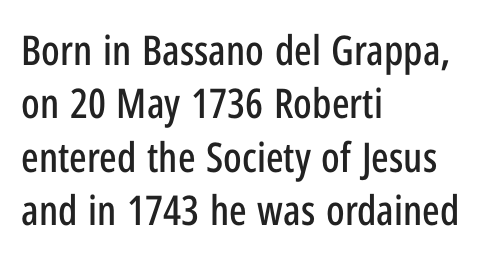
The zone under the glyphs is completely vacant. The letters stand straight up with perfectly vertical stems. A typesetter would call this proportional, since set widths differ per character. Is the letter spacing exaggerated? No — it looks like the ordinary default. Observe the absence of serifs on each vertical stroke in this sample. Notice how the passage keeps a crisp vertical edge on the left only.
